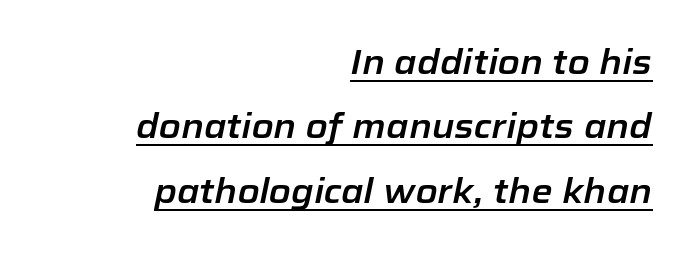
Character widths vary here, with narrow letters taking less room than wide ones. Designer's note — italics engaged. Underlined type. The rendering anchors every line to the right-hand side. A typesetter would call this zero additional tracking.
